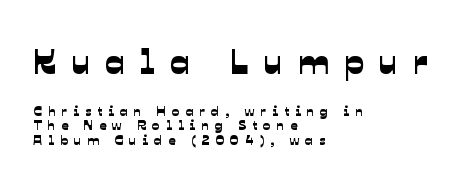
The letterforms stand isolated, each surrounded by extra space. The space beneath each line is pristine and unruled. Compared with a centered layout, this one pins lines to the left instead. Between these two stacked blocks, the higher one wins on size. Here the designer chose a conventional face with non-uniform glyph widths. This is sans-serif lettering, the kind often seen on screens and signage.
